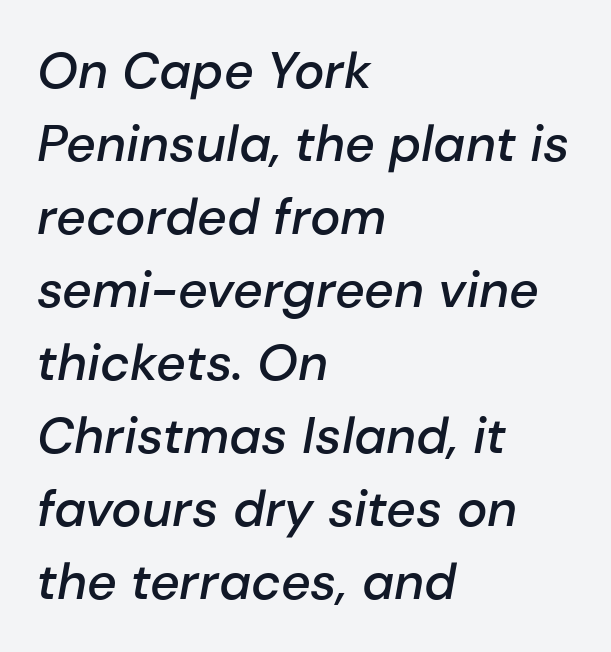
Each word holds together tightly as a unit, with standard inter-letter gaps. The letters are semibold — heavier than regular but short of a full bold. Does the copy run flush right? No — it runs flush left. Underline: absent. The space between consecutive lines is moderate. Note the varied advance widths — an 'i' is clearly narrower than an 'm'.
